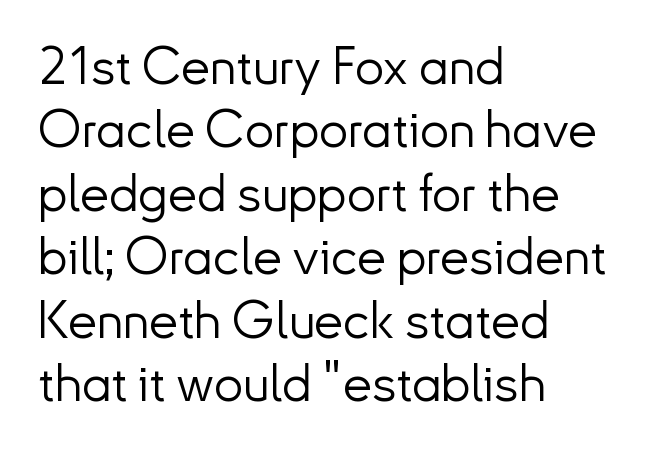
All the whitespace from short lines collects on the right. Clear beneath every line of the passage. This is sans-serif lettering, the kind often seen on screens and signage. What stands out about the letter spacing? Nothing — it is the standard amount. Do the characters align in a grid? No, the font is proportional. The type sits square on the baseline with zero lean.
